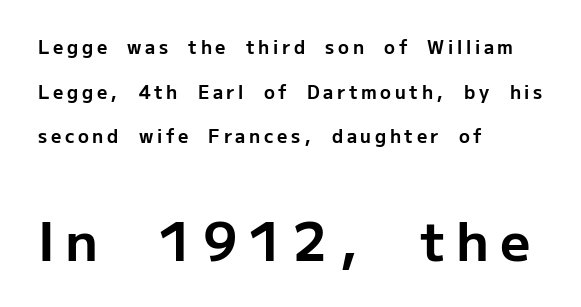
A typesetter would call this proportional, since set widths differ per character. The face used here is rendered with a markedly widened letterfit. Bold? Absolutely — the strokes are thick and heavy. These lines were composed using upright roman letters. The paragraph has a hard left edge and a soft right edge.
